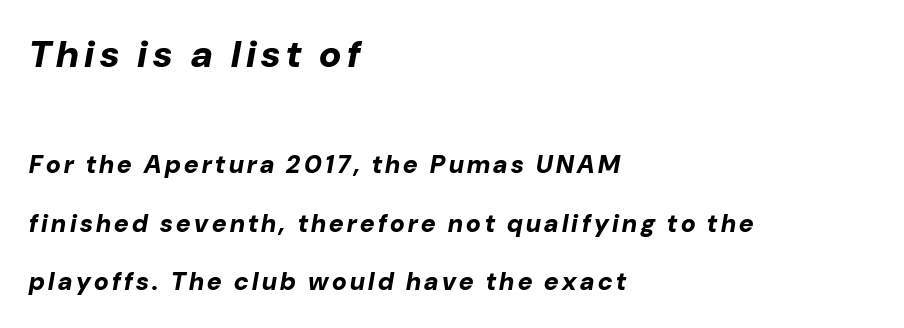
{"italic": "yes", "lean": "right", "slant_degrees": 10, "bold": "yes", "weight": "bold", "width": "normal", "stroke_contrast": "low", "x_height": "medium", "monospaced": "no", "underline": "no", "align": "left", "line_spacing": "loose", "line_spacing_ratio": 2.34, "larger_block": "first", "size_ratio": 1.52, "glyph_px": 38}
